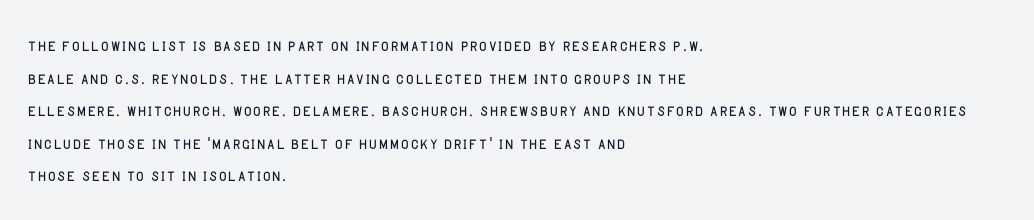
{"italic": "no", "bold": "no", "underline": "no", "align": "left", "line_spacing": "normal", "line_spacing_ratio": 1.55, "letter_spacing": "normal", "letter_spacing_em": 0.0, "glyph_px": 21}
